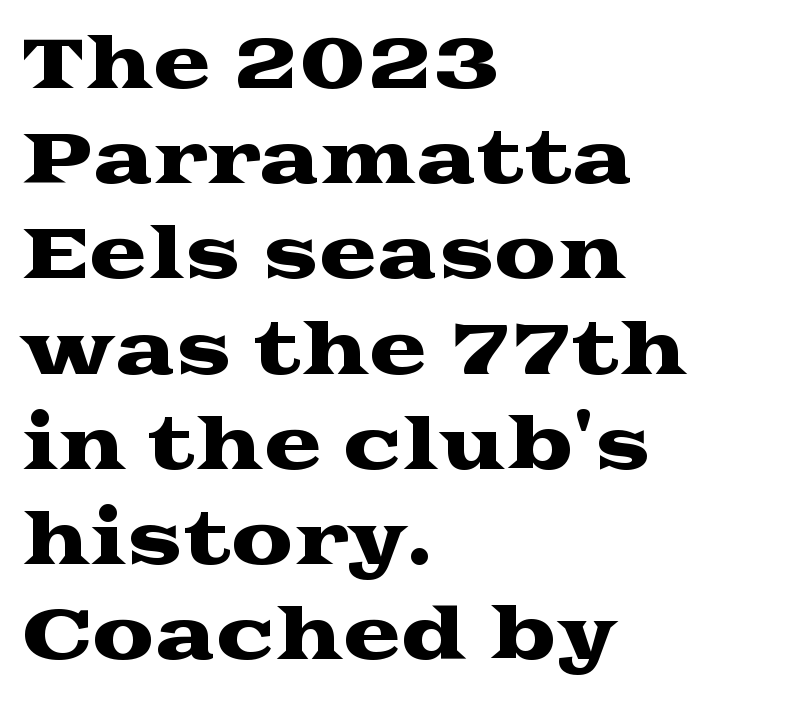
The image shows 70 px wide serif type, upright; set left-aligned, normal line spacing (1.36x), normal letter spacing, not underlined; medium stroke contrast and a medium x-height.
